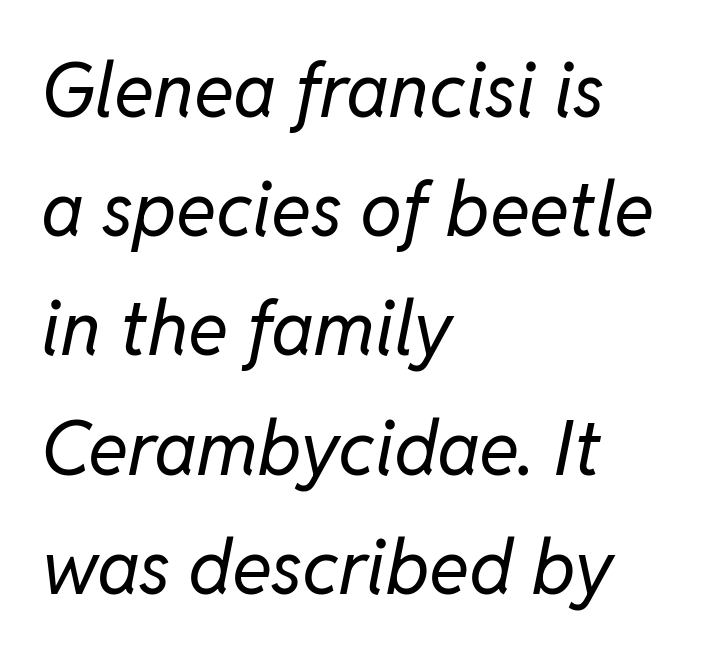
Q: Is the text bold? A: No.
Q: Is the text italic (slanted)? A: Yes, it leans right by about 11 degrees.
Q: Is the text underlined? A: No.
Q: How is the paragraph aligned? A: Left-aligned.
Q: Is the spacing between letters normal or unusually wide? A: Normal.
Q: Is the spacing between lines tight, normal or loose? A: Normal.
Q: Width (condensed, normal, or wide)? A: Normal.
Q: Stroke contrast? A: Low.
Q: x-height? A: Medium.
Q: Monospaced? A: No.
